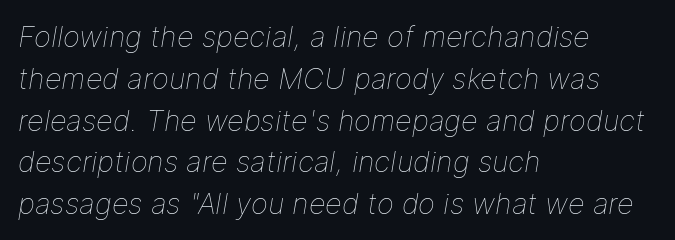
{"italic": "yes", "lean": "right", "slant_degrees": 9, "bold": "no", "weight": "thin", "width": "normal", "stroke_contrast": "low", "x_height": "medium", "monospaced": "no", "underline": "no", "align": "left", "line_spacing": "normal", "line_spacing_ratio": 1.44, "letter_spacing": "normal", "letter_spacing_em": 0.0, "glyph_px": 29}
